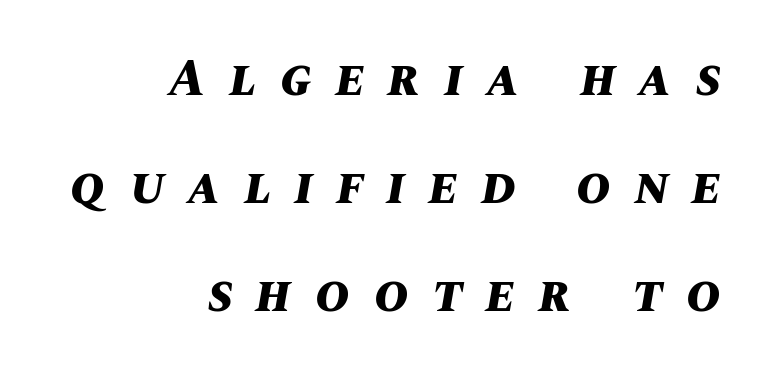
{"italic": "yes", "lean": "right", "slant_degrees": 10, "bold": "yes", "weight": "bold", "width": "normal", "stroke_contrast": "medium", "x_height": "large", "monospaced": "no", "underline": "no", "align": "right", "line_spacing": "loose", "line_spacing_ratio": 2.08, "letter_spacing": "wide", "letter_spacing_em": 0.46, "glyph_px": 52}
